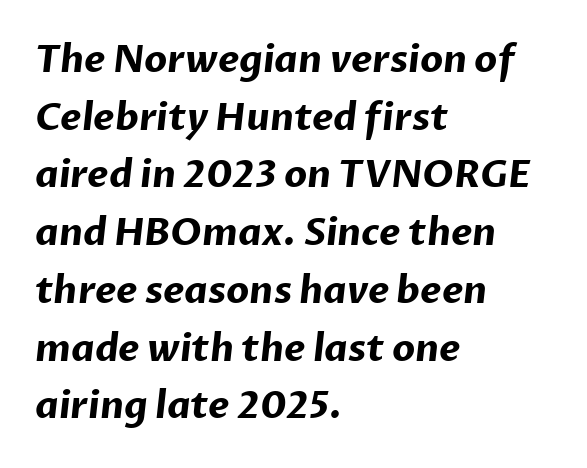
The image shows 37 px bold sans-serif type; set left-aligned, normal line spacing (1.56x), normal letter spacing, not underlined; low stroke contrast and a medium x-height.
